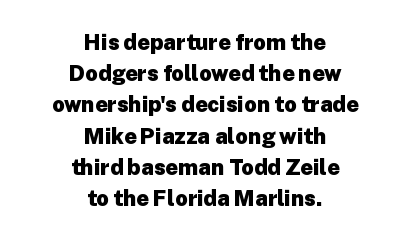
{"italic": "no", "bold": "yes", "underline": "no", "align": "center", "line_spacing": "normal", "line_spacing_ratio": 1.42, "letter_spacing": "normal", "letter_spacing_em": 0.0, "glyph_px": 22}
